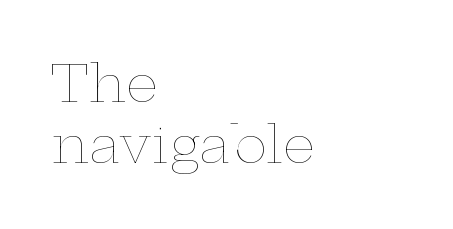
Q: Is the text bold? A: No.
Q: Is the text italic (slanted)? A: No, it is upright.
Q: Is the text underlined? A: No.
Q: How is the paragraph aligned? A: Left-aligned.
Q: Is the spacing between letters normal or unusually wide? A: Normal.
Q: Width (condensed, normal, or wide)? A: Wide.
Q: Stroke contrast? A: Low.
Q: x-height? A: Medium.
Q: Monospaced? A: No.
